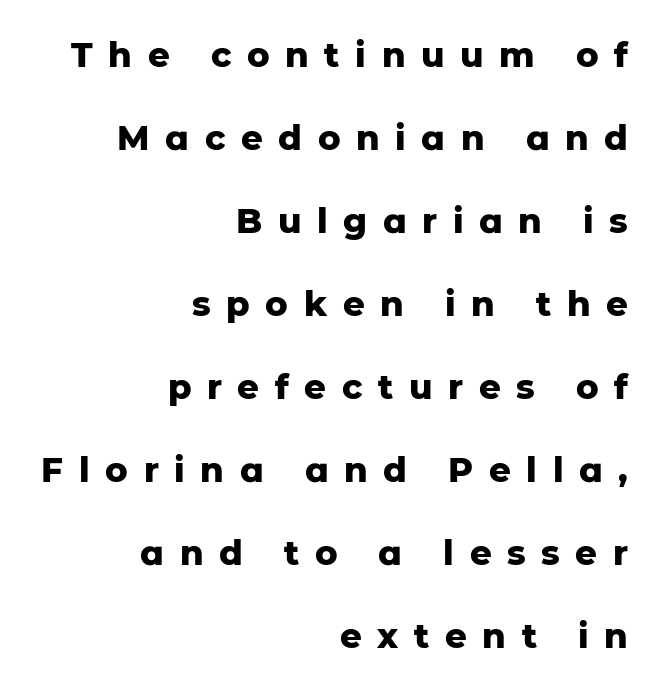
Q: Is the text bold? A: Yes.
Q: Is the text italic (slanted)? A: No, it is upright.
Q: Is the typeface a serif or a sans-serif typeface? A: Sans-serif.
Q: Is the text underlined? A: No.
Q: How is the paragraph aligned? A: Right-aligned.
Q: Is the spacing between letters normal or unusually wide? A: Unusually wide.
Q: Is the spacing between lines tight, normal or loose? A: Loose.
Q: Width (condensed, normal, or wide)? A: Normal.
Q: Stroke contrast? A: Low.
Q: x-height? A: Medium.
Q: Monospaced? A: No.
